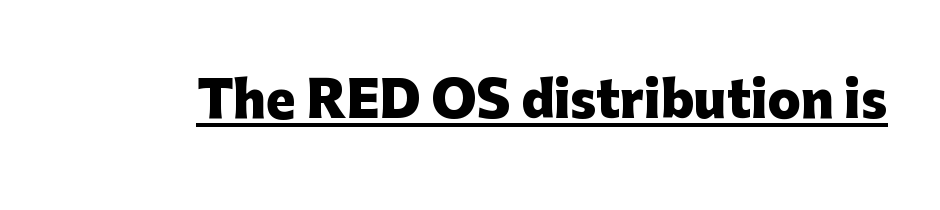
The image shows 49 px heavy sans-serif type, upright; set normal letter spacing, underlined; low stroke contrast and a medium x-height.
